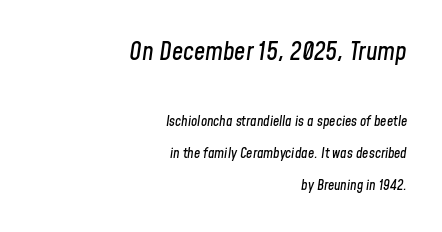
No word sits above an underline. The letters are slanted; this is an italic face. Every row of glyphs terminates at an identical x-position on the right. If you measured baseline to baseline, you'd find a long distance. How are the letters spaced? Ordinarily, with no added tracking.
